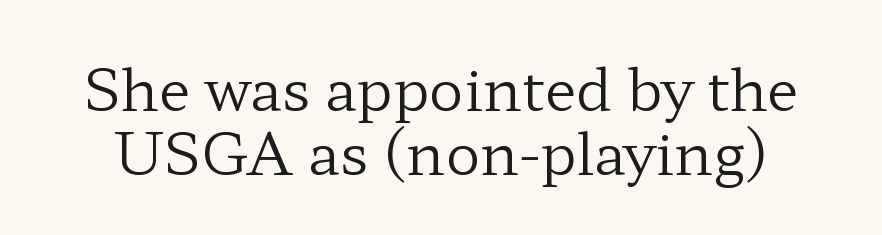
The image shows 58 px regular-weight, wide serif type, upright; set tight line spacing (1.1x), normal letter spacing, not underlined; low stroke contrast and a medium x-height.
